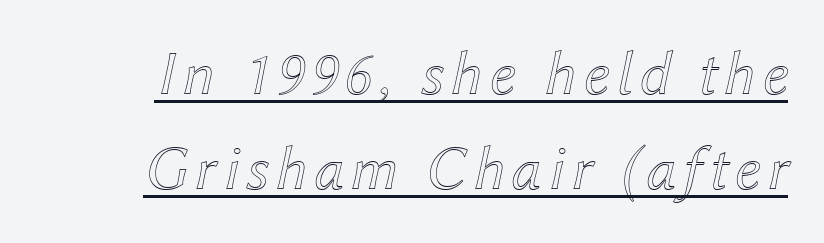
Q: Is the text italic (slanted)? A: Yes, it leans right by about 12 degrees.
Q: Is the text underlined? A: Yes.
Q: Is the spacing between lines tight, normal or loose? A: Normal.
Q: Width (condensed, normal, or wide)? A: Normal.
Q: x-height? A: Medium.
Q: Monospaced? A: No.
